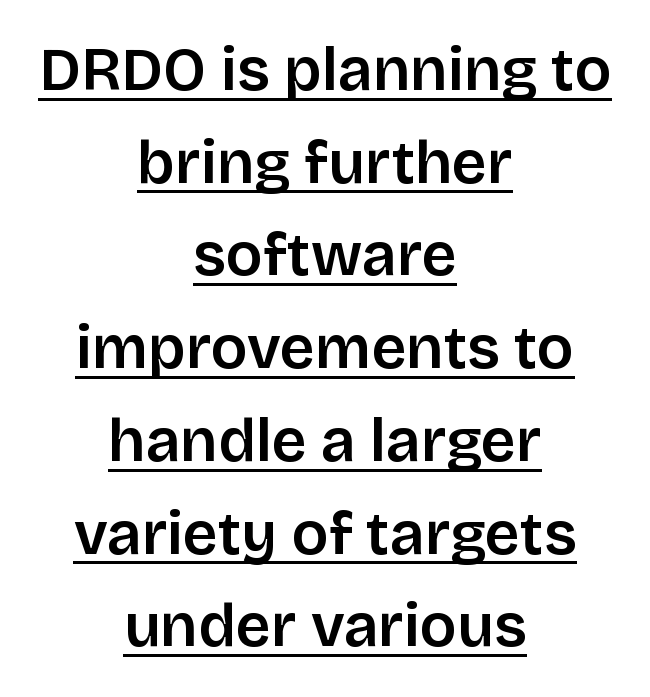
{"serif": "no", "italic": "no", "width": "normal", "stroke_contrast": "low", "x_height": "large", "monospaced": "no", "underline": "yes", "align": "center", "line_spacing": "normal", "line_spacing_ratio": 1.52, "letter_spacing": "normal", "letter_spacing_em": 0.0, "glyph_px": 61}
